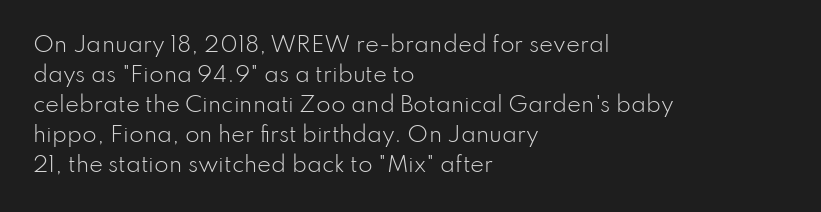
Compared with typical body copy, the letter spacing here is the same. The text block is weighted toward the left margin, trailing off unevenly rightward. The foot of each line stays bare and open. Evenly set lines give the paragraph a standard silhouette. Stroke thickness stays within the range of a standard reading face or lighter.
